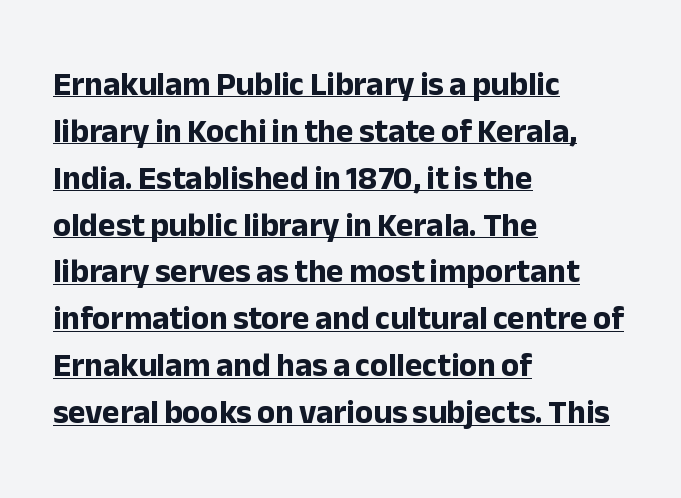
{"serif": "no", "italic": "no", "bold": "yes", "weight": "bold", "width": "normal", "stroke_contrast": "low", "x_height": "medium", "monospaced": "no", "underline": "yes", "align": "left", "line_spacing": "normal", "line_spacing_ratio": 1.42, "letter_spacing": "normal", "letter_spacing_em": 0.0, "glyph_px": 33}
